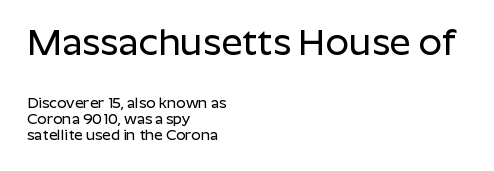
Q: Is the text italic (slanted)? A: No, it is upright.
Q: Is the typeface a serif or a sans-serif typeface? A: Sans-serif.
Q: Is the text underlined? A: No.
Q: How is the paragraph aligned? A: Left-aligned.
Q: Is the spacing between letters normal or unusually wide? A: Normal.
Q: Is the spacing between lines tight, normal or loose? A: Tight.
Q: Which block of text is set in a larger size, the first (top) or the second (bottom)? A: The first (top) one.
Q: Width (condensed, normal, or wide)? A: Normal.
Q: Stroke contrast? A: Low.
Q: x-height? A: Medium.
Q: Monospaced? A: No.
